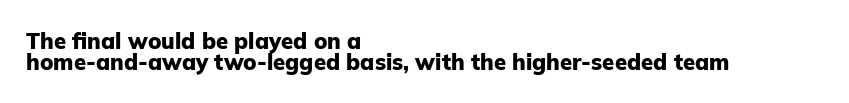
Letter spacing: default. The strip under each line holds only bare page. Notice how thick the strokes are: this is what a full bold looks like. This sample trades vertical openness for compactness between lines.
